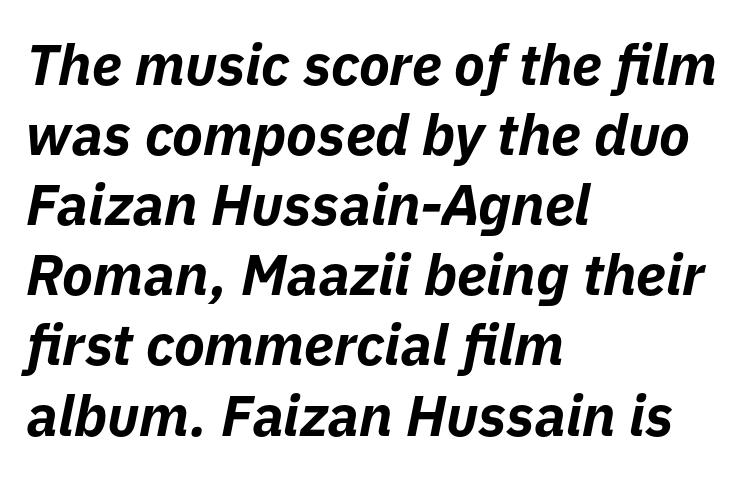
The image shows 57 px bold type, italic (leaning right); set left-aligned, line spacing 1.23x, normal letter spacing, not underlined; low stroke contrast and a medium x-height.
